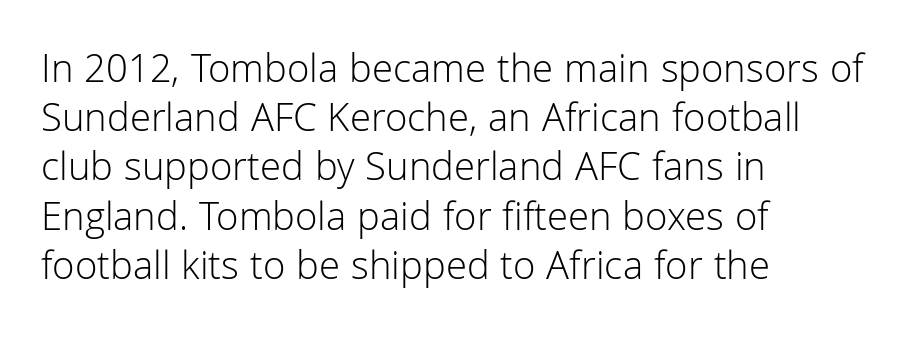
Every stem runs plumb, perpendicular to the baseline. Each line starts at the same left margin while the right side varies. No letter is thick-stroked: the sample isn't bold. The face used here is proportionally spaced, like ordinary book or web type. Anything drawn beneath the words? Only blank space. Glyph-to-glyph distance matches everyday printed text.
